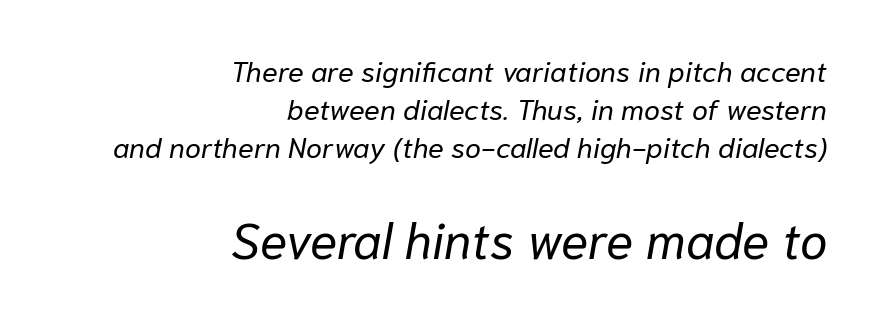
Notice how descenders clear the ascenders below comfortably — that's standard leading. Typesetter's note — lower block bumped up in size, upper block left smaller. The rendering uses natural spacing where letterforms have individual widths. Underlining? Definitely not there. Tall strokes in this sample are angled rather than plumb. What stands out about the letter spacing? Nothing — it is the standard amount.
